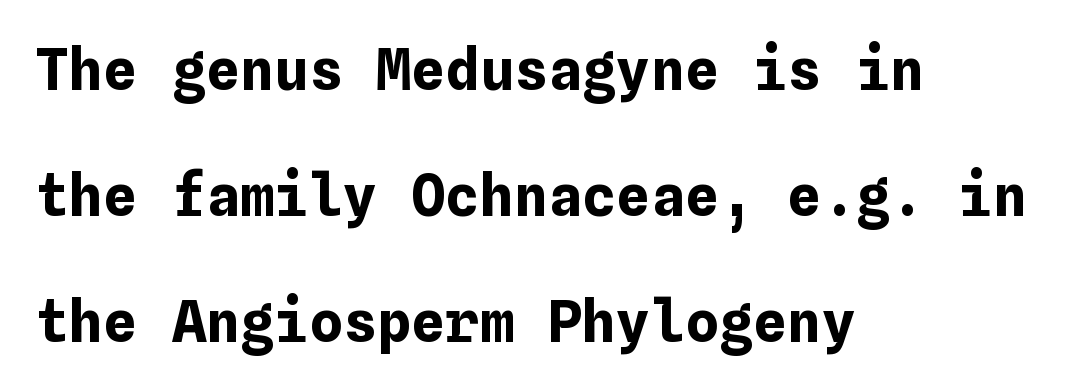
{"italic": "no", "bold": "yes", "weight": "bold", "width": "normal", "stroke_contrast": "low", "x_height": "medium", "underline": "no", "align": "left", "line_spacing": "loose", "line_spacing_ratio": 2.21, "letter_spacing": "normal", "letter_spacing_em": 0.0, "glyph_px": 57}
